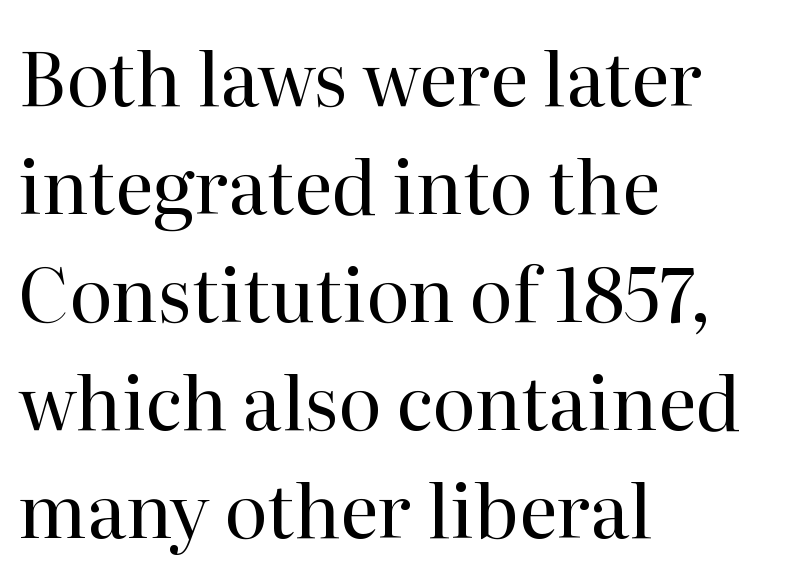
A clean baseline with only descenders dipping below it. The rendering shows small feet on the letterforms — a serif design. Is the type heavy? It reads as light-to-regular instead. Italic: no, the glyphs are upright roman. All the whitespace from short lines collects on the right.
